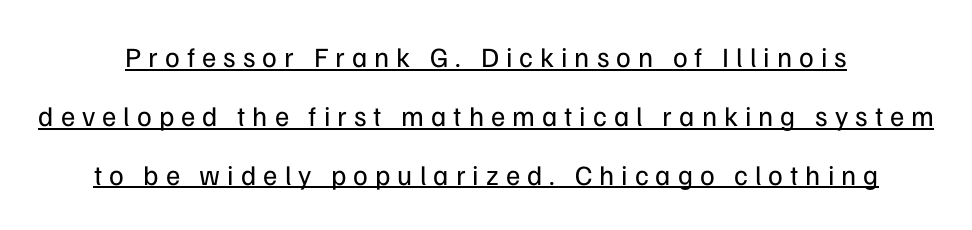
Q: Is the text bold? A: No.
Q: Is the text italic (slanted)? A: No, it is upright.
Q: Is the typeface a serif or a sans-serif typeface? A: Sans-serif.
Q: Is the text underlined? A: Yes.
Q: How is the paragraph aligned? A: Centered.
Q: Is the spacing between letters normal or unusually wide? A: Unusually wide.
Q: Is the spacing between lines tight, normal or loose? A: Loose.
Q: Width (condensed, normal, or wide)? A: Normal.
Q: Stroke contrast? A: Low.
Q: x-height? A: Medium.
Q: Monospaced? A: No.
